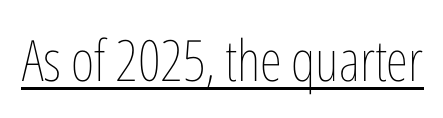
The image shows 57 px thin, condensed type, upright; set normal letter spacing, underlined; low stroke contrast and a medium x-height.
